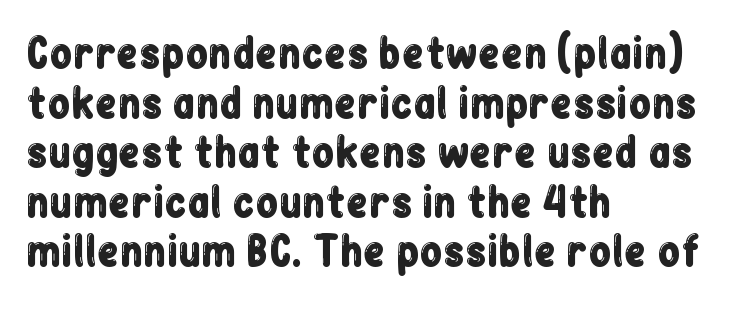
Character widths vary here, with narrow letters taking less room than wide ones. Tall strokes in this sample are plumb rather than angled. The compositor pushed each line to the left boundary. Check the space under the baseline: it is left empty. You could call the tracking neutral — neither tight nor loose.
